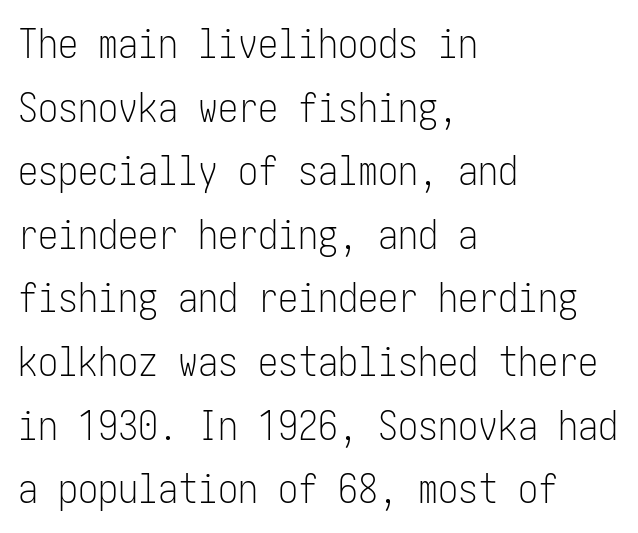
Q: Is the text bold? A: No.
Q: Is the text italic (slanted)? A: No, it is upright.
Q: Is the typeface a serif or a sans-serif typeface? A: Sans-serif.
Q: Is the text underlined? A: No.
Q: How is the paragraph aligned? A: Left-aligned.
Q: Is the spacing between letters normal or unusually wide? A: Normal.
Q: Is the spacing between lines tight, normal or loose? A: Normal.
Q: Width (condensed, normal, or wide)? A: Condensed.
Q: Stroke contrast? A: Low.
Q: x-height? A: Medium.
